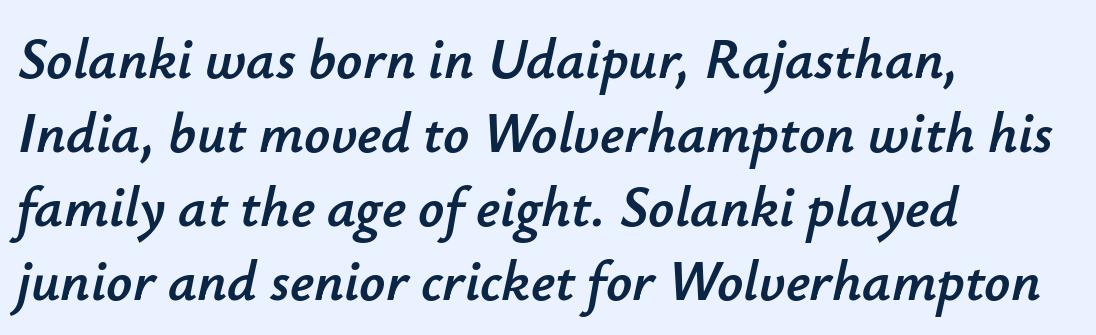
The image shows 57 px text type, italic (leaning right); set left-aligned, normal line spacing (1.3x), normal letter spacing, not underlined; low stroke contrast and a small x-height.
